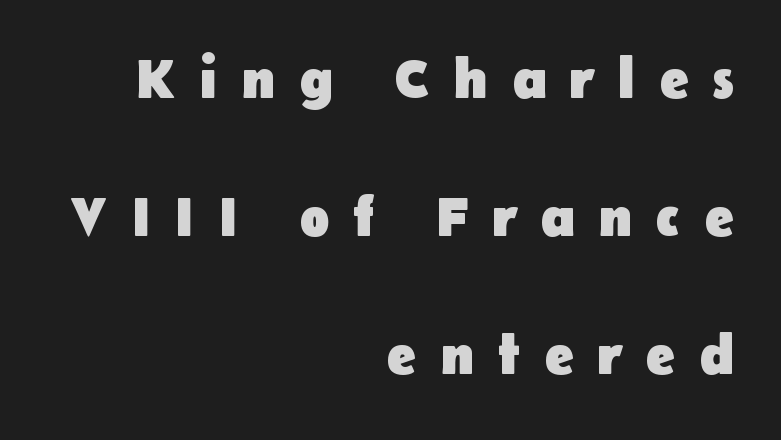
{"serif": "no", "italic": "no", "bold": "yes", "weight": "heavy", "width": "normal", "stroke_contrast": "low", "x_height": "medium", "monospaced": "no", "underline": "no", "align": "right", "line_spacing": "loose", "line_spacing_ratio": 2.46, "letter_spacing": "wide", "letter_spacing_em": 0.42, "glyph_px": 56}
